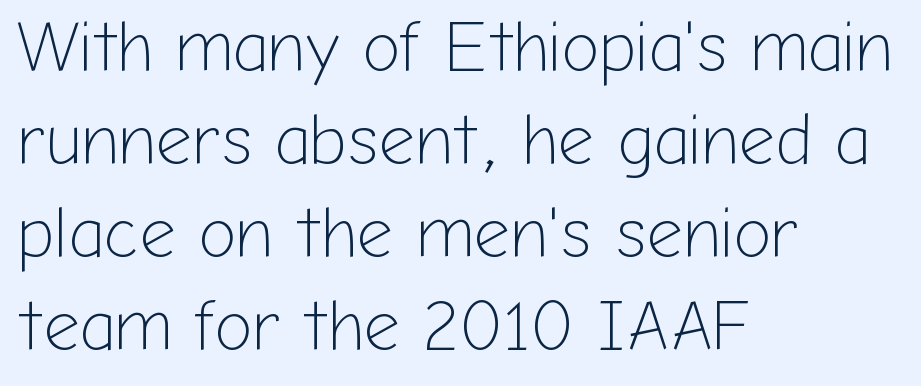
This is roman type, the default non-slanted kind. Words float on clear page, feet unadorned. Nothing heavy about these letters — not bold at all. Note the varied advance widths — an 'i' is clearly narrower than an 'm'. These lines are composed in type without serifs.
